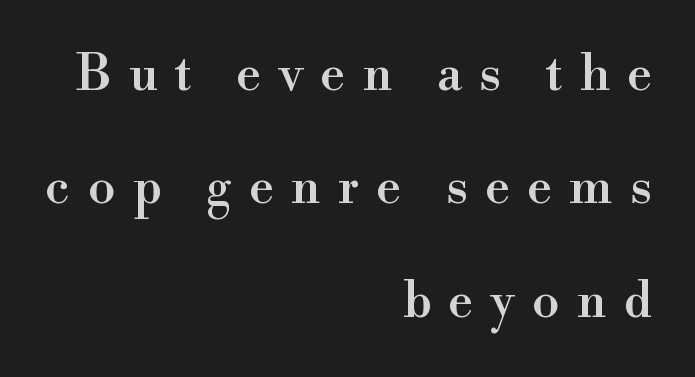
Q: Is the text italic (slanted)? A: No, it is upright.
Q: Is the typeface a serif or a sans-serif typeface? A: Serif.
Q: Is the text underlined? A: No.
Q: How is the paragraph aligned? A: Right-aligned.
Q: Is the spacing between letters normal or unusually wide? A: Unusually wide.
Q: Is the spacing between lines tight, normal or loose? A: Loose.
Q: Width (condensed, normal, or wide)? A: Normal.
Q: Stroke contrast? A: High.
Q: x-height? A: Small.
Q: Monospaced? A: No.
